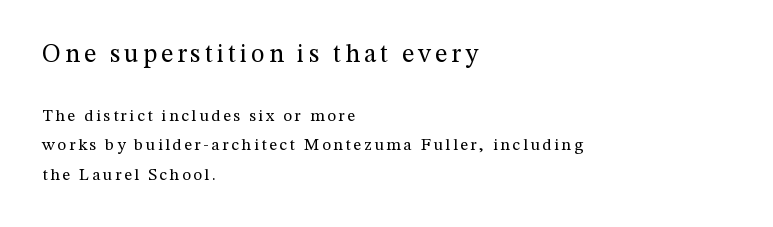
Q: Is the text bold? A: No.
Q: Is the text italic (slanted)? A: No, it is upright.
Q: Is the text underlined? A: No.
Q: How is the paragraph aligned? A: Left-aligned.
Q: Which block of text is set in a larger size, the first (top) or the second (bottom)? A: The first (top) one.
